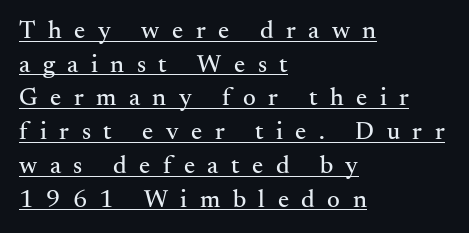
{"italic": "no", "underline": "yes", "align": "left", "line_spacing": "normal", "line_spacing_ratio": 1.35, "letter_spacing": "wide", "letter_spacing_em": 0.5, "glyph_px": 25}
